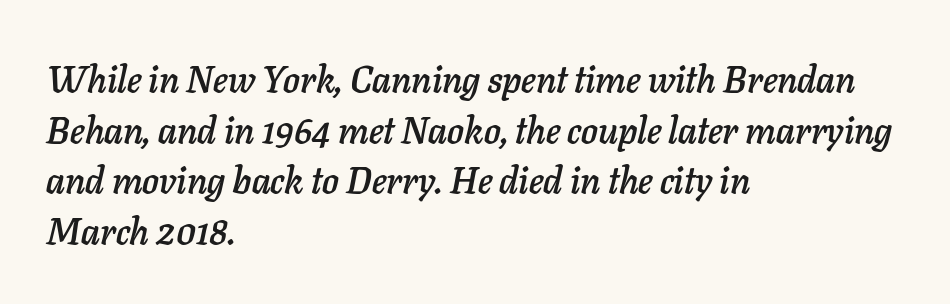
The passage shown is typed in a proportional face where columns would drift. Compared with ordinary roman type, these characters are visibly tilted. Regarding leading, the lines here are spaced in the standard way. This rendering leaves character spacing at its baseline value.
